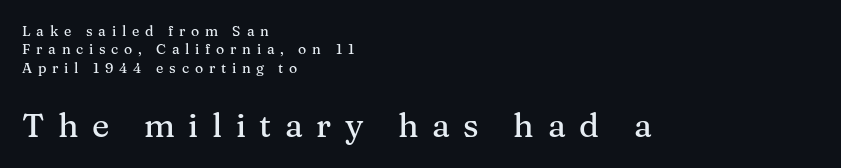
Do the characters align in a grid? No, the font is proportional. Tracking here is generous; glyphs stand well apart from one another. Underlining? Definitely not there. The designer gave the closing block more size than the opening block.
